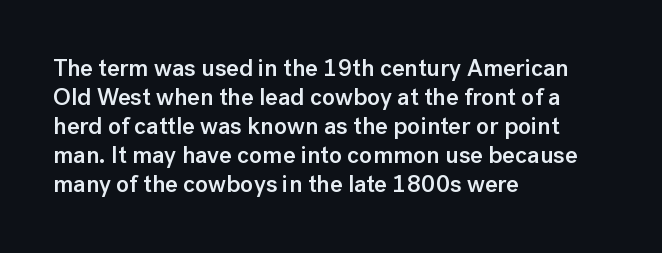
A fair bit of extra ink — the face is semibold, not bold. Reading down the block, your eye returns to a fixed left position each line. Style check: upright. Compared with typical body copy, the letter spacing here is the same. The passage shown is not underscored anywhere.
